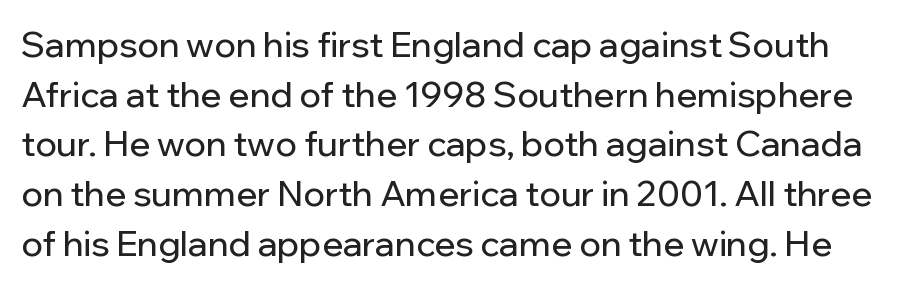
The image shows 35 px sans-serif type, upright; set normal line spacing (1.42x), normal letter spacing, not underlined; low stroke contrast and a medium x-height.
